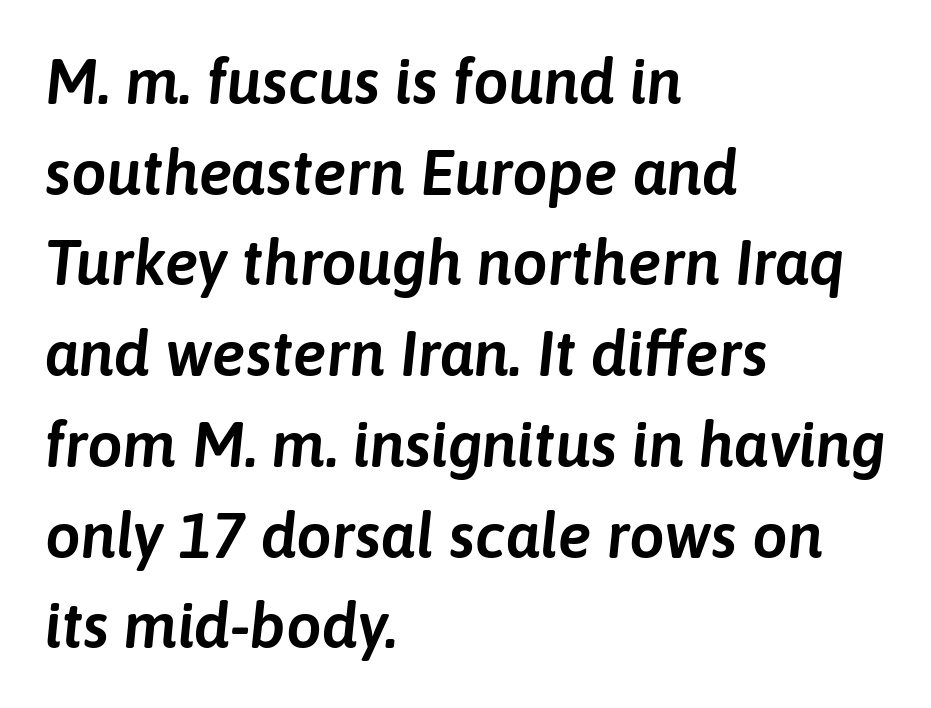
Underline: absent. The designer left line spacing at the default. This sample uses an oblique cut, with every glyph tilted off the vertical. This rendering uses left alignment, leaving the right contour irregular. The face used here is proportionally spaced, like ordinary book or web type. No extra tracking has been applied to these lines.
